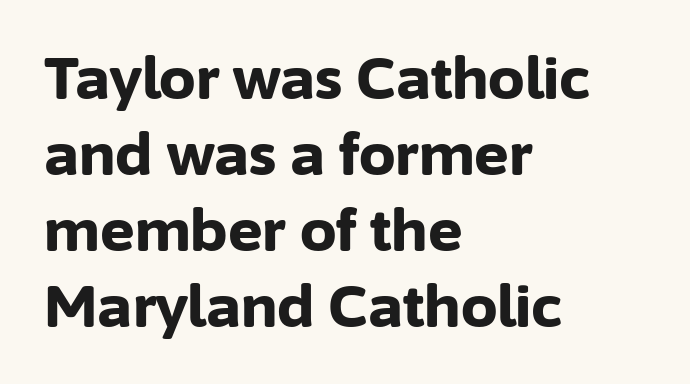
The image shows 58 px bold sans-serif type, upright; set left-aligned, normal line spacing (1.31x), normal letter spacing, not underlined; low stroke contrast and a medium x-height.
